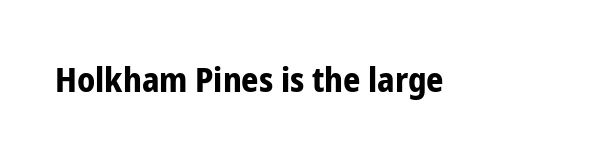
Q: Is the text bold? A: Yes.
Q: Is the text italic (slanted)? A: No, it is upright.
Q: Is the typeface a serif or a sans-serif typeface? A: Sans-serif.
Q: Is the text underlined? A: No.
Q: Is the spacing between letters normal or unusually wide? A: Normal.
Q: Width (condensed, normal, or wide)? A: Condensed.
Q: Stroke contrast? A: Low.
Q: x-height? A: Medium.
Q: Monospaced? A: No.
